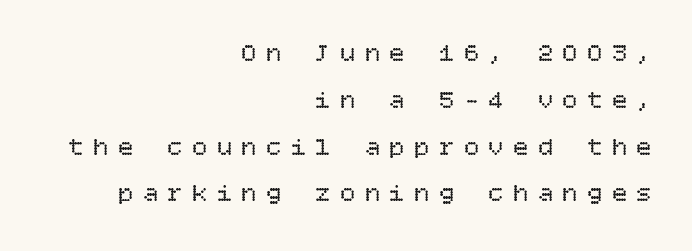
{"italic": "no", "bold": "no", "underline": "no", "align": "right", "line_spacing_ratio": 1.8, "letter_spacing": "wide", "letter_spacing_em": 0.35, "glyph_px": 26}
